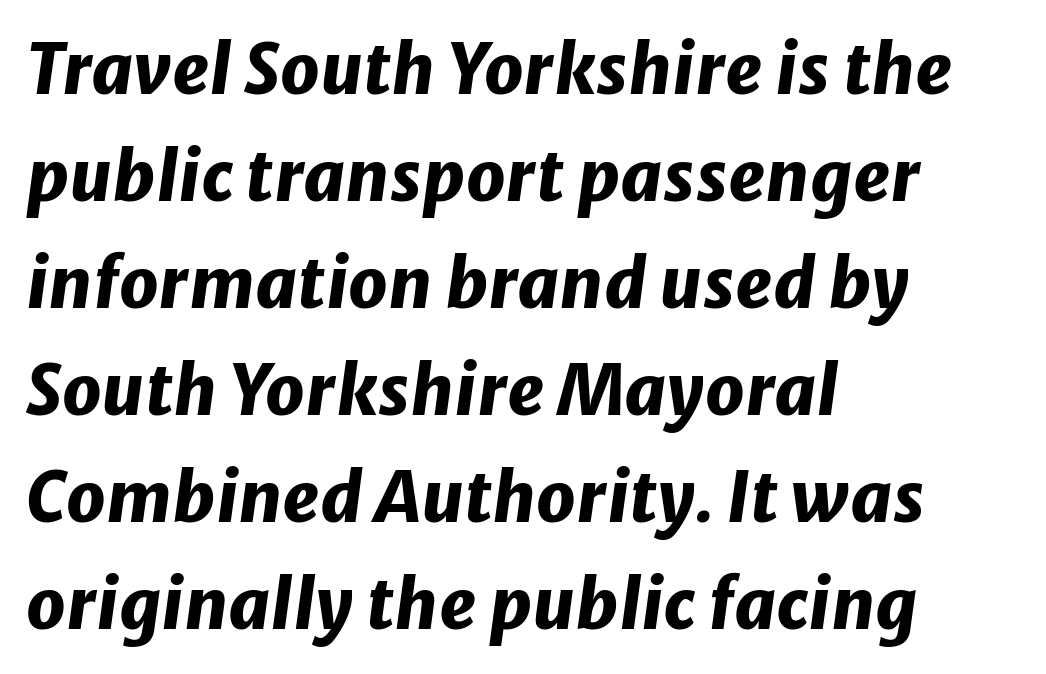
Q: Is the text bold? A: Yes.
Q: Is the text italic (slanted)? A: Yes, it leans right by about 8 degrees.
Q: Is the text underlined? A: No.
Q: How is the paragraph aligned? A: Left-aligned.
Q: Is the spacing between letters normal or unusually wide? A: Normal.
Q: Is the spacing between lines tight, normal or loose? A: Normal.
Q: Width (condensed, normal, or wide)? A: Normal.
Q: Stroke contrast? A: Low.
Q: x-height? A: Medium.
Q: Monospaced? A: No.
